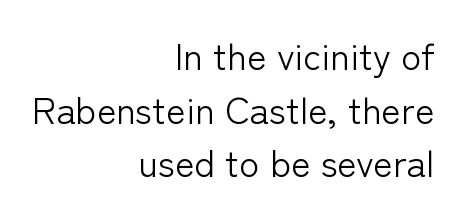
The image shows 37 px light sans-serif type, upright; set right-aligned, normal line spacing (1.45x), normal letter spacing, not underlined; low stroke contrast and a medium x-height.
